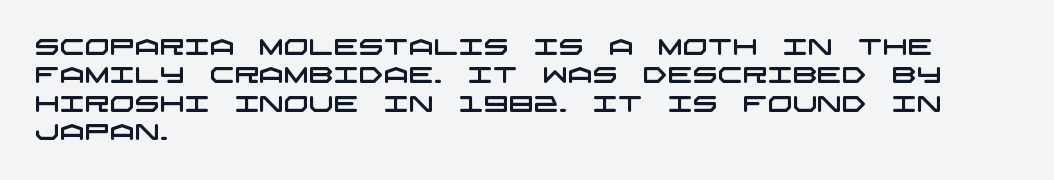
{"underline": "no", "align": "left", "line_spacing": "normal", "line_spacing_ratio": 1.29, "letter_spacing": "normal", "letter_spacing_em": 0.0, "glyph_px": 22}
